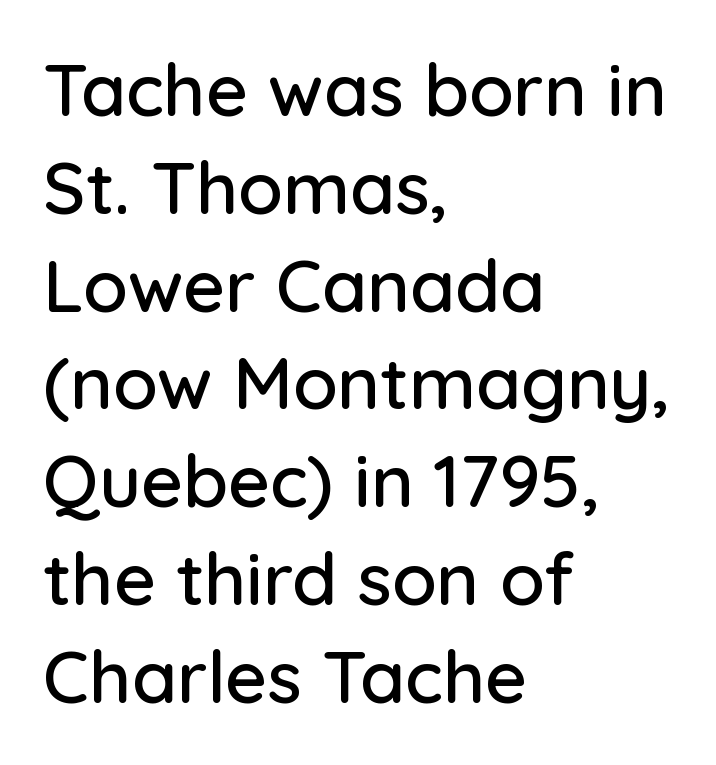
{"serif": "no", "italic": "no", "width": "normal", "stroke_contrast": "low", "x_height": "medium", "monospaced": "no", "underline": "no", "align": "left", "line_spacing": "normal", "line_spacing_ratio": 1.34, "letter_spacing": "normal", "letter_spacing_em": 0.0, "glyph_px": 73}
